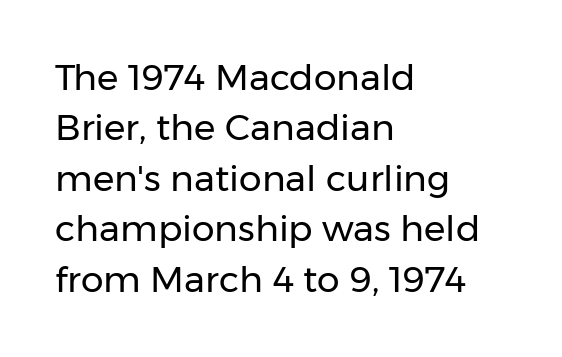
Q: Is the text bold? A: No.
Q: Is the text italic (slanted)? A: No, it is upright.
Q: Is the typeface a serif or a sans-serif typeface? A: Sans-serif.
Q: Is the text underlined? A: No.
Q: How is the paragraph aligned? A: Left-aligned.
Q: Is the spacing between letters normal or unusually wide? A: Normal.
Q: Is the spacing between lines tight, normal or loose? A: Normal.
Q: Width (condensed, normal, or wide)? A: Normal.
Q: Stroke contrast? A: Low.
Q: x-height? A: Medium.
Q: Monospaced? A: No.
